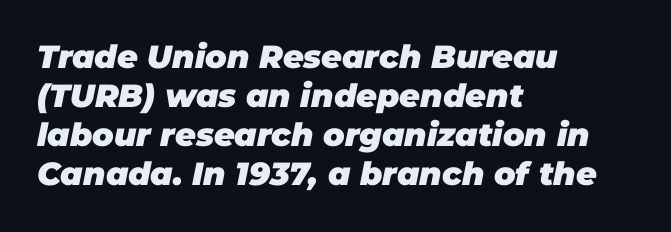
Q: Is the text bold? A: Yes.
Q: Is the text italic (slanted)? A: Yes, it leans right by about 11 degrees.
Q: Is the text underlined? A: No.
Q: How is the paragraph aligned? A: Left-aligned.
Q: Is the spacing between letters normal or unusually wide? A: Normal.
Q: Width (condensed, normal, or wide)? A: Normal.
Q: Stroke contrast? A: Low.
Q: x-height? A: Large.
Q: Monospaced? A: No.
